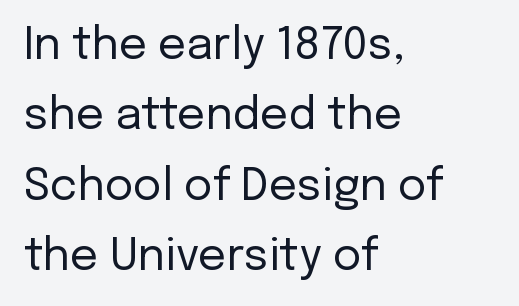
Q: Is the text bold? A: No.
Q: Is the text italic (slanted)? A: No, it is upright.
Q: Is the typeface a serif or a sans-serif typeface? A: Sans-serif.
Q: Is the text underlined? A: No.
Q: How is the paragraph aligned? A: Left-aligned.
Q: Is the spacing between letters normal or unusually wide? A: Normal.
Q: Is the spacing between lines tight, normal or loose? A: Normal.
Q: Width (condensed, normal, or wide)? A: Normal.
Q: Stroke contrast? A: Low.
Q: x-height? A: Medium.
Q: Monospaced? A: No.
